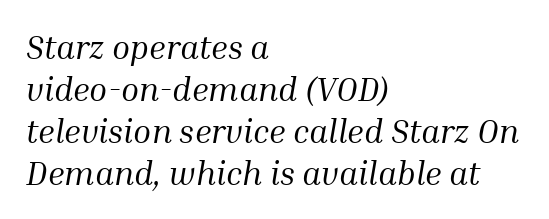
{"serif": "yes", "italic": "yes", "lean": "right", "slant_degrees": 10, "bold": "no", "weight": "regular", "width": "normal", "stroke_contrast": "medium", "x_height": "medium", "monospaced": "no", "underline": "no", "align": "left", "line_spacing": "normal", "line_spacing_ratio": 1.27, "letter_spacing": "normal", "letter_spacing_em": 0.0, "glyph_px": 33}
